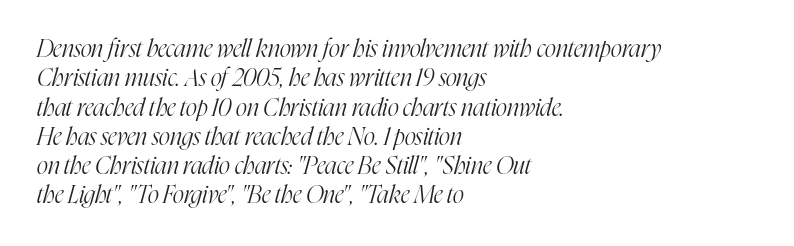
Weight class: somewhere from thin through regular. Characters are canted at an angle relative to the baseline's perpendicular. Letters rest on an invisible, unmarked baseline. Teacher's note: observe the even left margin — that is flush-left alignment.
